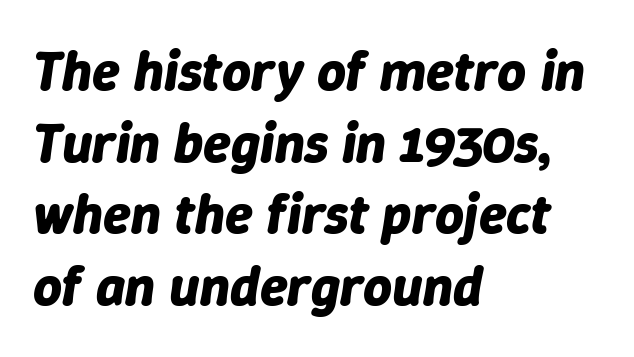
Anything drawn beneath the words? Only blank space. Interline gaps are of average width in this sample. It's the slanting kind of type. Short and long lines alike share a common starting point at left. Note the varied advance widths — an 'i' is clearly narrower than an 'm'. Here the glyphs are tracked normally, forming tight word shapes.
